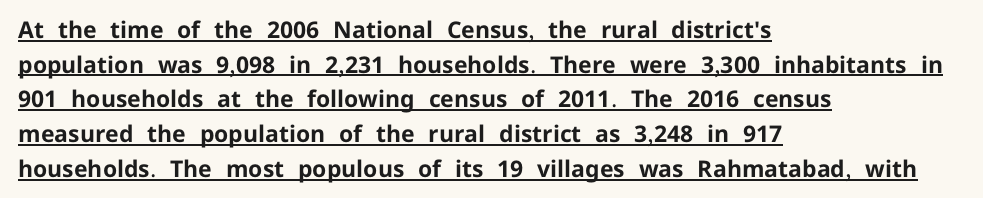
Horizontal bands of white between lines are of average thickness. The axis of the letterforms is exactly vertical. The horizontal fit of the characters is conventional and even. Layout note: lines flush left. Glance below the letters and you will spot a drawn line.
